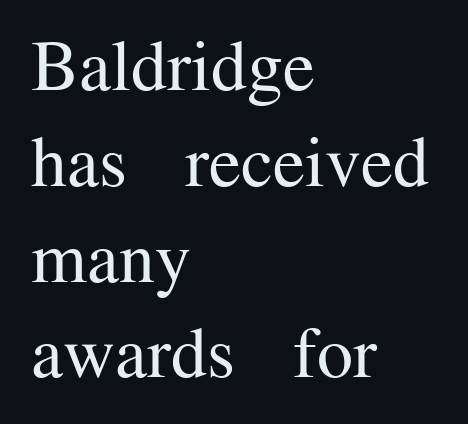
{"serif": "yes", "italic": "no", "bold": "no", "weight": "regular", "width": "normal", "stroke_contrast": "medium", "x_height": "medium", "monospaced": "no", "underline": "no", "align": "left", "line_spacing": "normal", "line_spacing_ratio": 1.33, "letter_spacing": "normal", "letter_spacing_em": 0.0, "glyph_px": 72}
